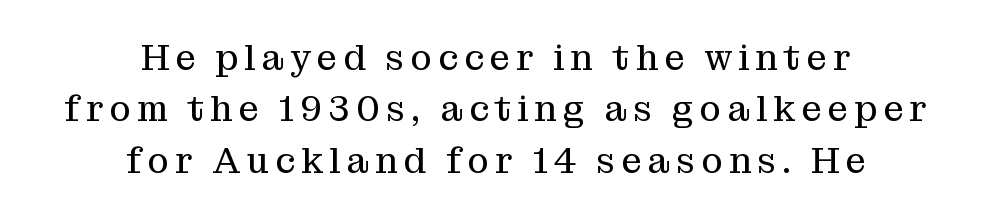
The image shows 36 px regular-weight serif type, upright; set centered, normal line spacing (1.43x), not underlined; medium stroke contrast and a medium x-height.
